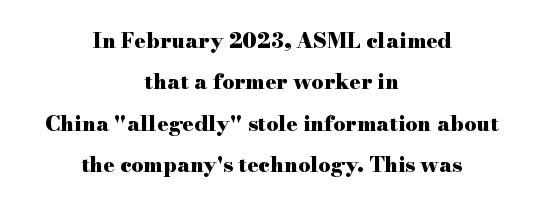
Nope, not italic — everything's standing straight. The compositor balanced each line on the midline. The strokes are fattened all the way to bold. Whoever set this chose breathing room over compactness in the vertical rhythm.
